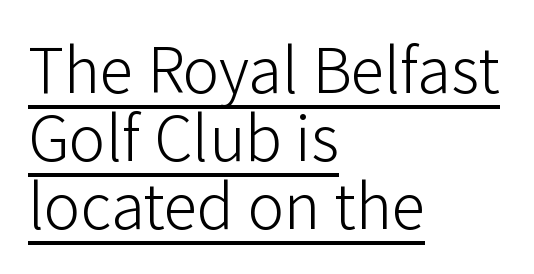
Q: Is the text bold? A: No.
Q: Is the text italic (slanted)? A: No, it is upright.
Q: Is the typeface a serif or a sans-serif typeface? A: Sans-serif.
Q: Is the text underlined? A: Yes.
Q: How is the paragraph aligned? A: Left-aligned.
Q: Is the spacing between letters normal or unusually wide? A: Normal.
Q: Is the spacing between lines tight, normal or loose? A: Tight.
Q: Width (condensed, normal, or wide)? A: Normal.
Q: Stroke contrast? A: Low.
Q: x-height? A: Medium.
Q: Monospaced? A: No.
